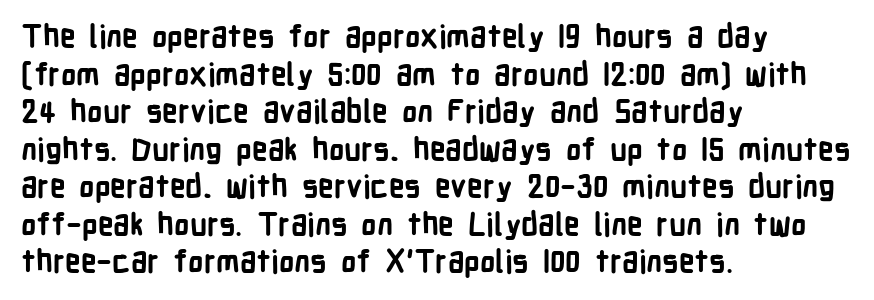
{"serif": "no", "italic": "no", "bold": "yes", "weight": "bold", "width": "condensed", "stroke_contrast": "low", "x_height": "medium", "monospaced": "no", "underline": "no", "align": "left", "line_spacing_ratio": 1.21, "letter_spacing": "normal", "letter_spacing_em": 0.0, "glyph_px": 31}
